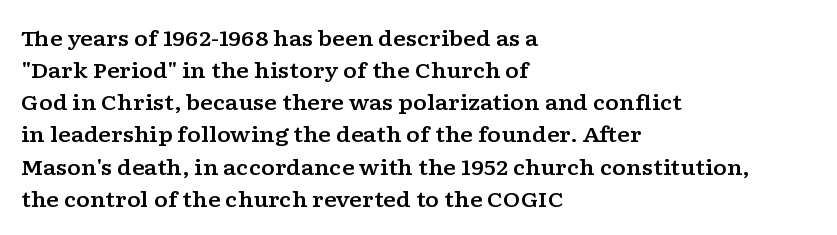
Layout note: lines flush left. The string is rendered with underlining switched off. The line texture is even and compact thanks to regular tracking. A roman cut, with each character standing at attention. The space between consecutive lines is moderate.
